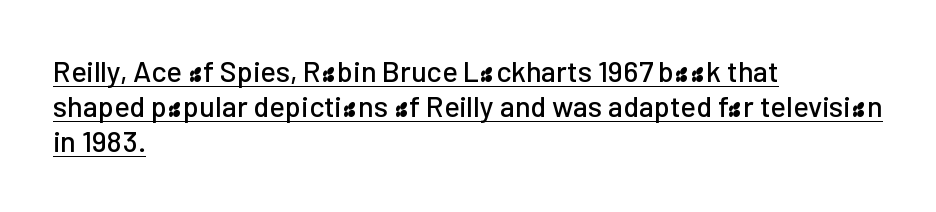
The image shows 29 px sans-serif type, upright; set left-aligned, line spacing 1.21x, normal letter spacing, underlined; low stroke contrast and a medium x-height.
